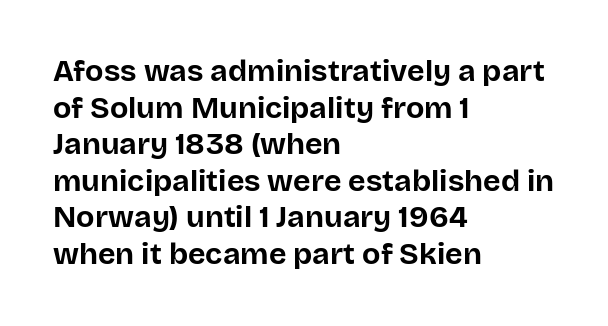
Q: Is the text bold? A: Yes.
Q: Is the text italic (slanted)? A: No, it is upright.
Q: Is the typeface a serif or a sans-serif typeface? A: Sans-serif.
Q: Is the text underlined? A: No.
Q: How is the paragraph aligned? A: Left-aligned.
Q: Is the spacing between letters normal or unusually wide? A: Normal.
Q: Width (condensed, normal, or wide)? A: Normal.
Q: Stroke contrast? A: Low.
Q: x-height? A: Large.
Q: Monospaced? A: No.
